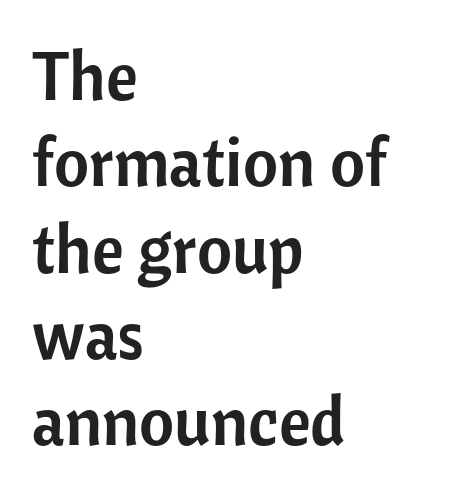
Observe the absence of serifs on each vertical stroke in this sample. A student would call this left alignment; a typographer would say flush left, rag right. Unmarked baselines from the first word to the last. The type sits square on the baseline with zero lean. Proportional: the letters do not fall into vertical columns.
